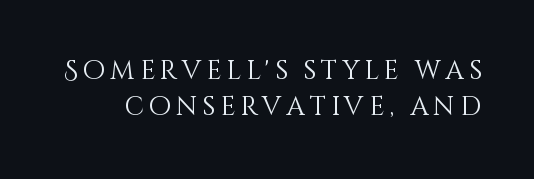
{"italic": "no", "bold": "no", "underline": "no", "line_spacing": "normal", "line_spacing_ratio": 1.4, "glyph_px": 26}
